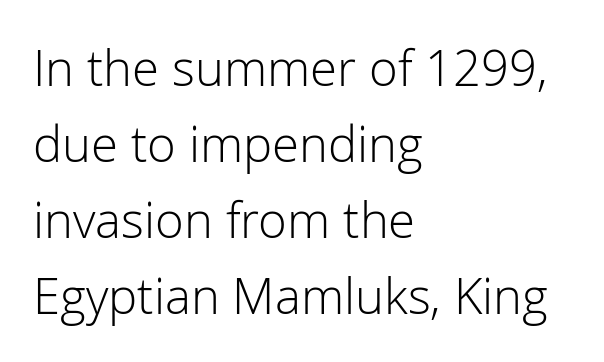
Q: Is the text bold? A: No.
Q: Is the text italic (slanted)? A: No, it is upright.
Q: Is the typeface a serif or a sans-serif typeface? A: Sans-serif.
Q: Is the text underlined? A: No.
Q: How is the paragraph aligned? A: Left-aligned.
Q: Is the spacing between letters normal or unusually wide? A: Normal.
Q: Is the spacing between lines tight, normal or loose? A: Normal.
Q: Width (condensed, normal, or wide)? A: Normal.
Q: Stroke contrast? A: Low.
Q: x-height? A: Medium.
Q: Monospaced? A: No.
